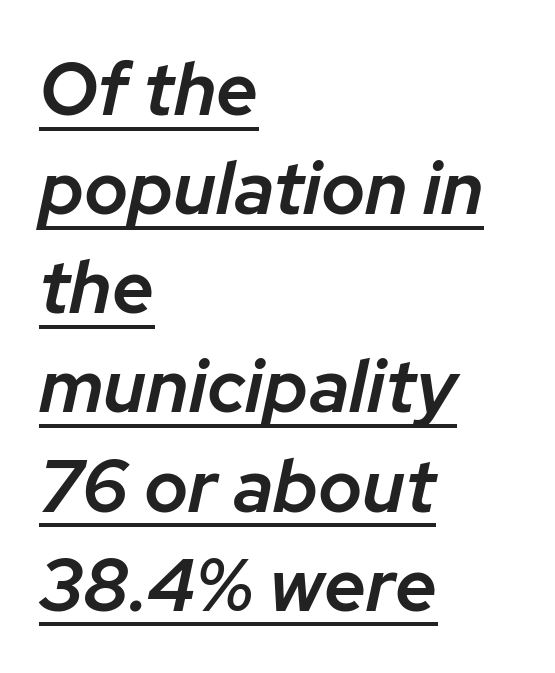
{"italic": "yes", "lean": "right", "slant_degrees": 12, "bold": "semi", "weight": "semibold", "width": "normal", "stroke_contrast": "low", "x_height": "medium", "monospaced": "no", "underline": "yes", "align": "left", "line_spacing": "normal", "line_spacing_ratio": 1.34, "letter_spacing": "normal", "letter_spacing_em": 0.0, "glyph_px": 74}
